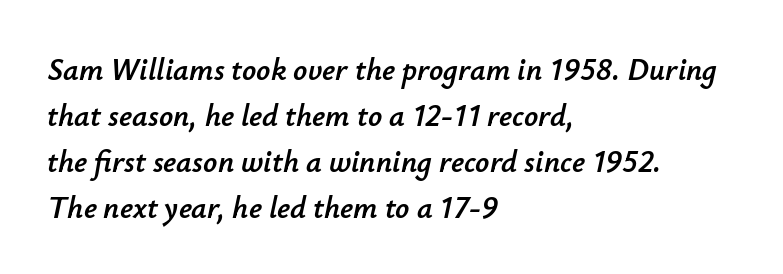
{"italic": "yes", "lean": "right", "slant_degrees": 12, "width": "normal", "stroke_contrast": "low", "x_height": "small", "monospaced": "no", "underline": "no", "align": "left", "line_spacing": "normal", "line_spacing_ratio": 1.48, "letter_spacing": "normal", "letter_spacing_em": 0.0, "glyph_px": 31}
